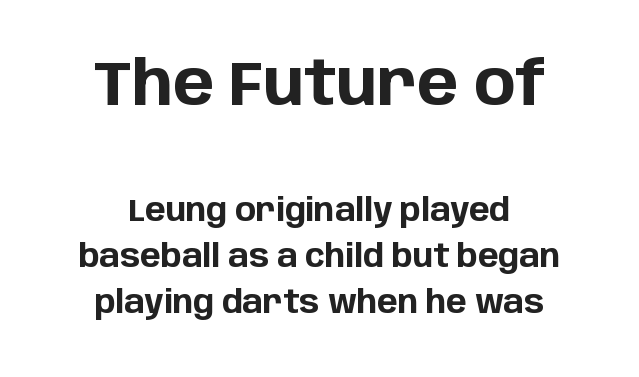
Nothing sits at the stroke ends, so this counts as sans-serif. Does the lettering tilt? It doesn't — this is upright. The space between consecutive lines is moderate. This sample has the flowing, uneven cadence of proportional lettering. Size hierarchy here favors the leading block over the trailing one. Nothing unusual about the tracking: characters are spaced as the font intends.
